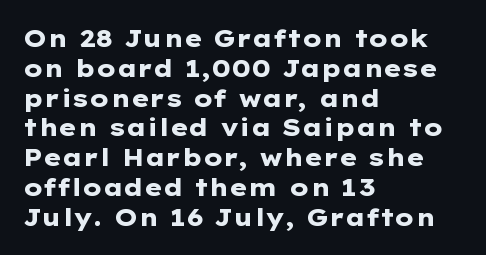
The image shows 24 px bold type, upright; set left-aligned, line spacing 1.24x, normal letter spacing, not underlined.
